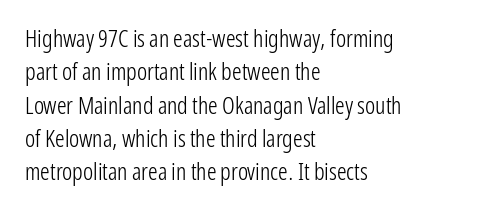
The letterforms sit at book weight or below. Posture: straight, roman, zero tilt. Tracking value appears to be zero — textbook default spacing. The passage shown stacks its lines at a standard gap. Is the block centered? No — it sits flush against the left margin. The foot of each line stays bare and open.
